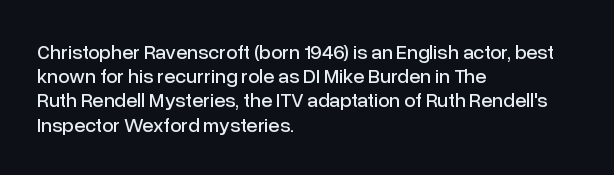
{"italic": "no", "underline": "no", "align": "left", "line_spacing_ratio": 1.21, "letter_spacing": "normal", "letter_spacing_em": 0.0, "glyph_px": 20}
